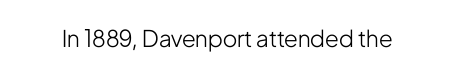
Q: Is the text bold? A: No.
Q: Is the text italic (slanted)? A: No, it is upright.
Q: Is the text underlined? A: No.
Q: Is the spacing between letters normal or unusually wide? A: Normal.
